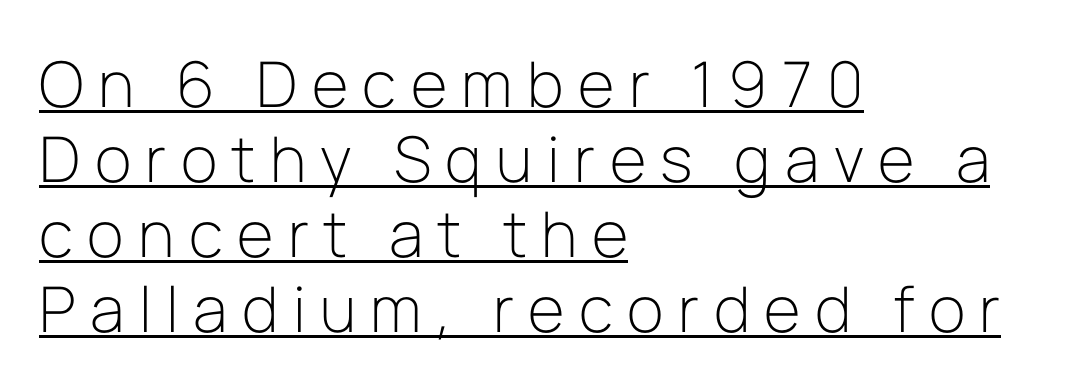
Reading down the block, your eye returns to a fixed left position each line. Each line of the rendering has a horizontal stroke beneath the glyphs. Ascenders rise straight up at ninety degrees. Spacing verdict: proportional, widths tailored to each character.
